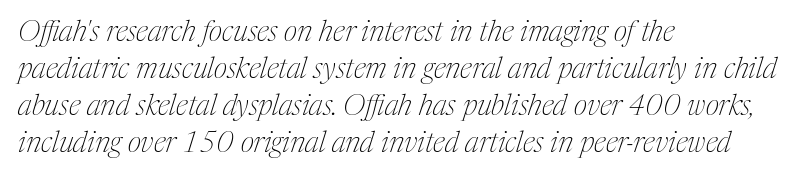
The image shows 29 px thin, condensed serif type, italic (leaning right); set left-aligned, normal line spacing (1.28x), normal letter spacing, not underlined; medium stroke contrast and a medium x-height.
